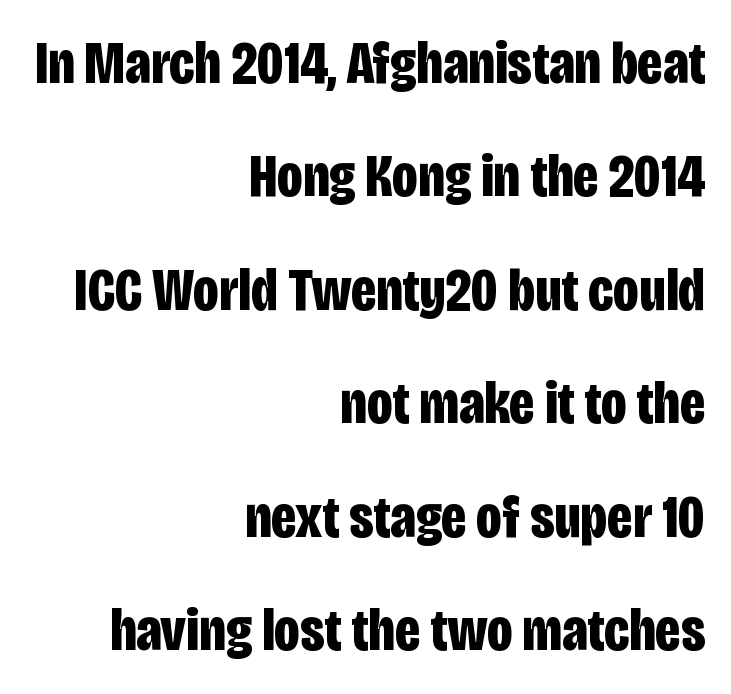
The image shows 61 px bold, condensed sans-serif type, upright; set right-aligned, line spacing 1.86x, normal letter spacing, not underlined; low stroke contrast and a large x-height.
